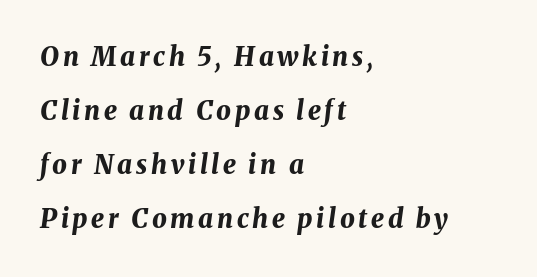
The image shows 26 px bold type, italic (leaning right); set left-aligned, loose line spacing (2.08x), not underlined.
